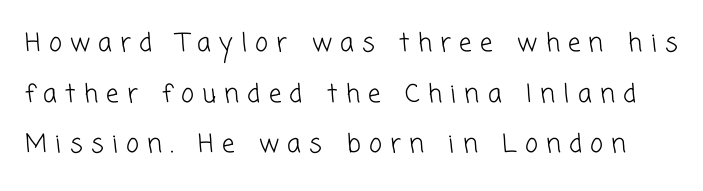
{"bold": "no", "underline": "no", "line_spacing": "loose", "line_spacing_ratio": 2.03, "letter_spacing": "wide", "letter_spacing_em": 0.33, "glyph_px": 25}
